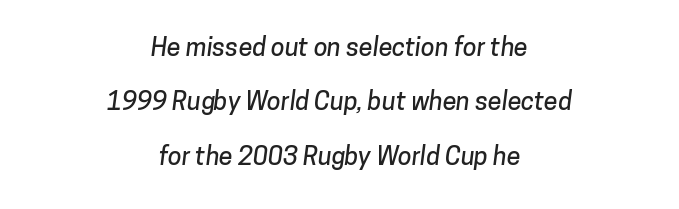
{"underline": "no", "align": "center", "line_spacing": "loose", "line_spacing_ratio": 2.18, "letter_spacing": "normal", "letter_spacing_em": 0.0, "glyph_px": 25}
